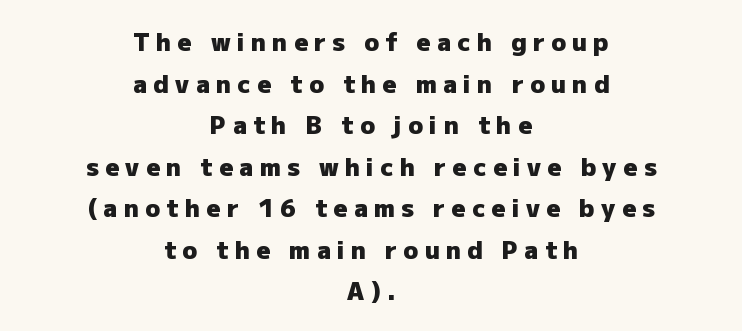
Q: Is the text bold? A: Yes.
Q: Is the text italic (slanted)? A: No, it is upright.
Q: Is the text underlined? A: No.
Q: How is the paragraph aligned? A: Centered.
Q: Is the spacing between letters normal or unusually wide? A: Unusually wide.
